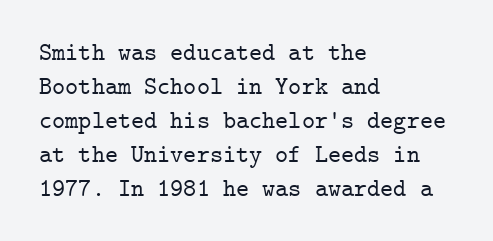
Q: Is the text italic (slanted)? A: No, it is upright.
Q: Is the text underlined? A: No.
Q: How is the paragraph aligned? A: Left-aligned.
Q: Is the spacing between letters normal or unusually wide? A: Normal.
Q: Is the spacing between lines tight, normal or loose? A: Normal.
